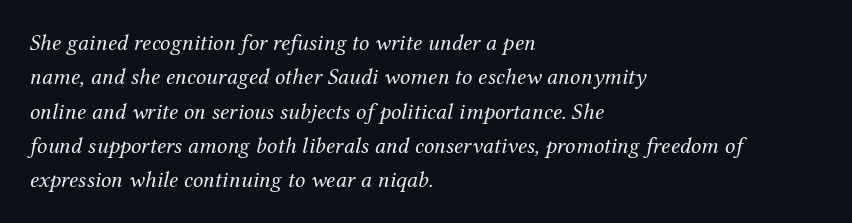
This sample keeps an unexceptional amount of space between lines. The passage shown is not bold in any degree. If you drew a ruler down the left edge, every line would touch it. Glance below the letters and you will spot only blank space.
